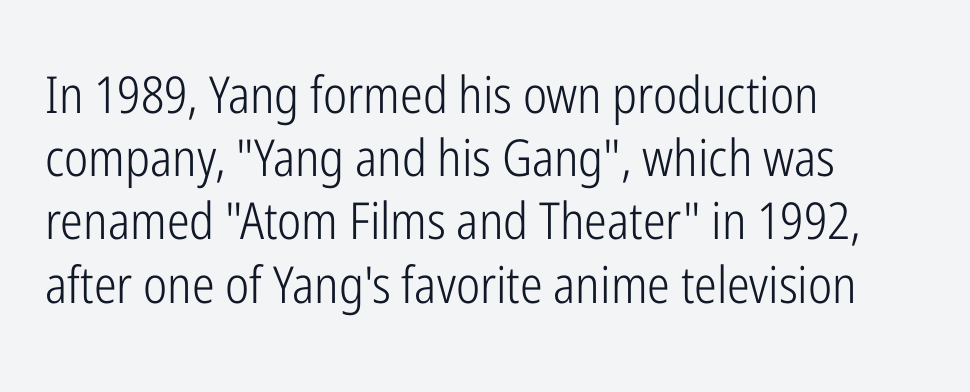
Q: Is the text bold? A: No.
Q: Is the text italic (slanted)? A: No, it is upright.
Q: Is the typeface a serif or a sans-serif typeface? A: Sans-serif.
Q: Is the text underlined? A: No.
Q: How is the paragraph aligned? A: Left-aligned.
Q: Is the spacing between letters normal or unusually wide? A: Normal.
Q: Width (condensed, normal, or wide)? A: Condensed.
Q: Stroke contrast? A: Low.
Q: x-height? A: Medium.
Q: Monospaced? A: No.
